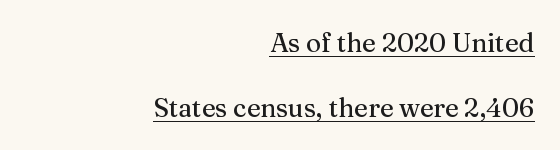
Every stem runs plumb, perpendicular to the baseline. These lines keep a tight, regular rhythm from letter to letter. The space between consecutive lines is lavish. The rendering uses the underline text-decoration. Right-aligned paragraph, ragged on the left.
